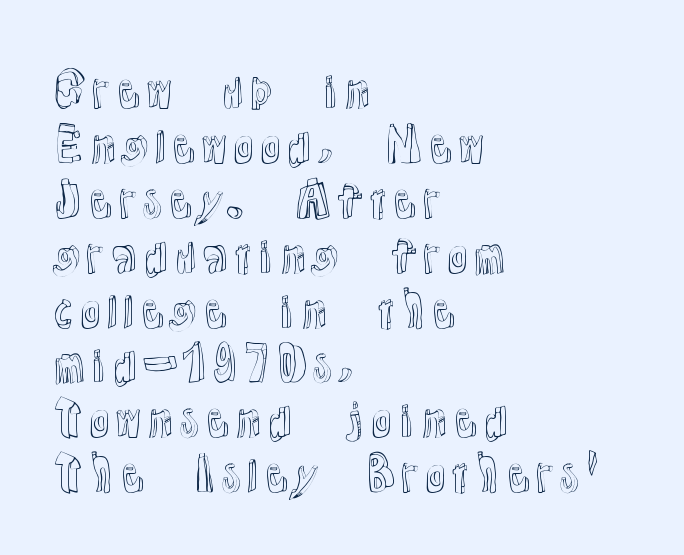
The image shows 45 px text type, upright; set left-aligned, line spacing 1.22x, normal letter spacing, not underlined; a medium x-height.
